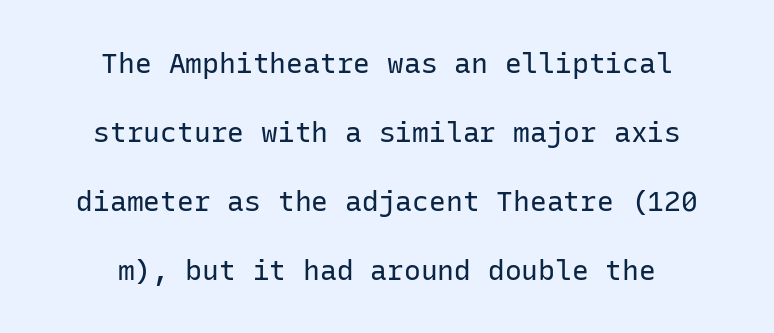
The image shows 28 px regular-weight sans-serif type, upright, monospaced; set centered, loose line spacing (2.46x), normal letter spacing, not underlined; low stroke contrast and a medium x-height.
